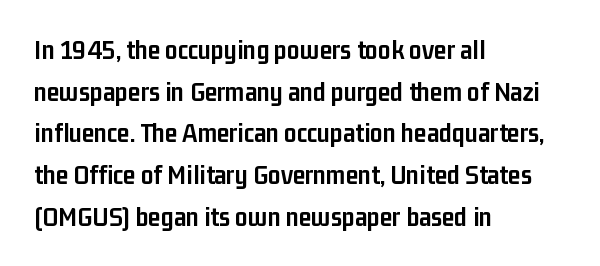
{"serif": "no", "italic": "no", "bold": "yes", "weight": "semibold", "width": "condensed", "stroke_contrast": "low", "x_height": "medium", "monospaced": "no", "underline": "no", "align": "left", "line_spacing": "normal", "line_spacing_ratio": 1.49, "letter_spacing": "normal", "letter_spacing_em": 0.0, "glyph_px": 28}
